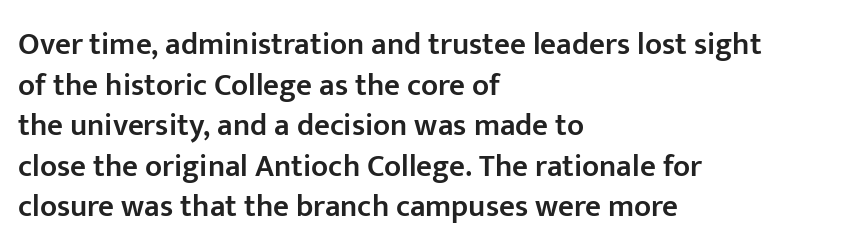
{"serif": "no", "italic": "no", "bold": "semi", "weight": "semibold", "width": "normal", "stroke_contrast": "low", "x_height": "medium", "monospaced": "no", "underline": "no", "align": "left", "line_spacing": "normal", "line_spacing_ratio": 1.31, "letter_spacing": "normal", "letter_spacing_em": 0.0, "glyph_px": 31}
